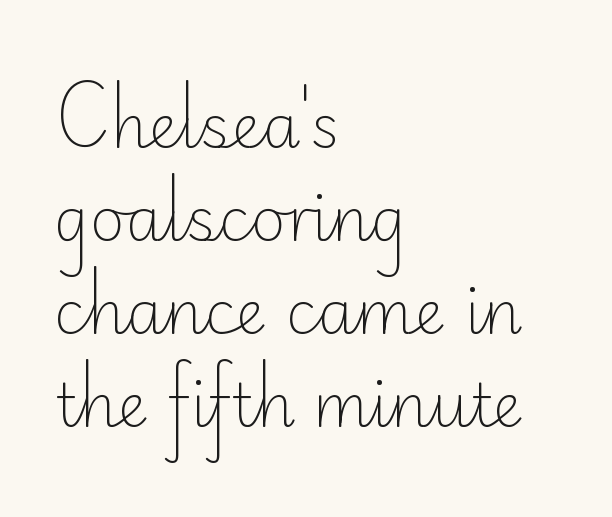
{"serif": "no", "italic": "no", "bold": "no", "weight": "light", "width": "normal", "stroke_contrast": "low", "x_height": "small", "monospaced": "no", "underline": "no", "align": "left", "line_spacing": "normal", "line_spacing_ratio": 1.55, "letter_spacing": "normal", "letter_spacing_em": 0.0, "glyph_px": 60}
